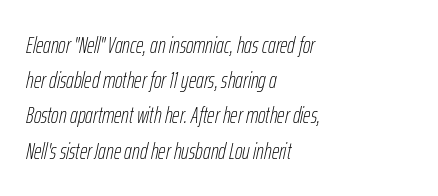
Q: Is the text bold? A: No.
Q: Is the text italic (slanted)? A: Yes, it leans right by about 12 degrees.
Q: Is the text underlined? A: No.
Q: How is the paragraph aligned? A: Left-aligned.
Q: Is the spacing between letters normal or unusually wide? A: Normal.
Q: Is the spacing between lines tight, normal or loose? A: Normal.
